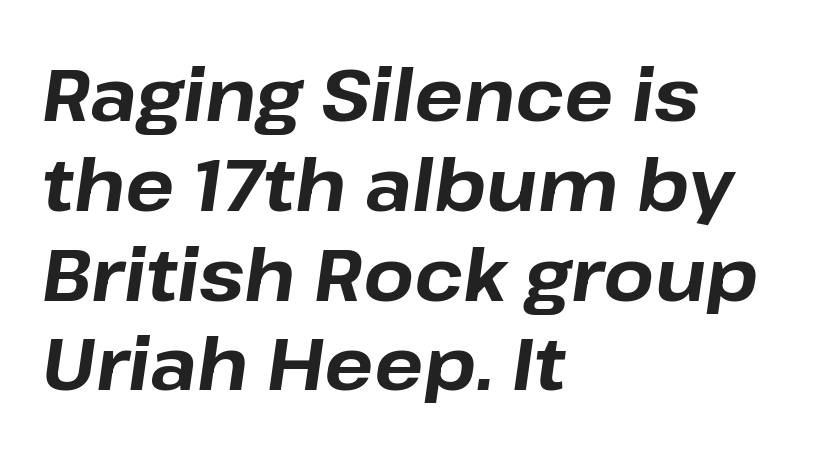
Tall strokes in this sample are angled rather than plumb. The text block is weighted toward the left margin, trailing off unevenly rightward. The letters advance in unequal steps, a hallmark of proportional type. A bare baseline throughout the passage. Look at the stroke-to-counter ratio: heavy, a bold. The passage shown has conventional tracking throughout.
